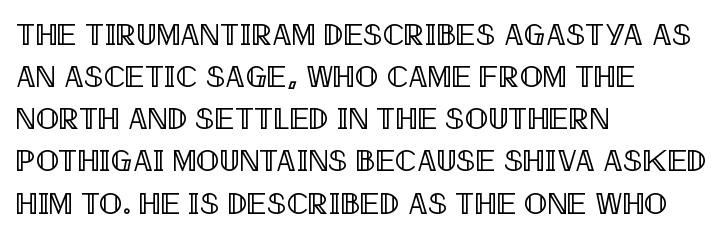
Beneath every word, the page is bare. No extra tracking has been applied to these lines. Every character sits straight up, as roman type does. Successive baselines arrive at the customary interval.
